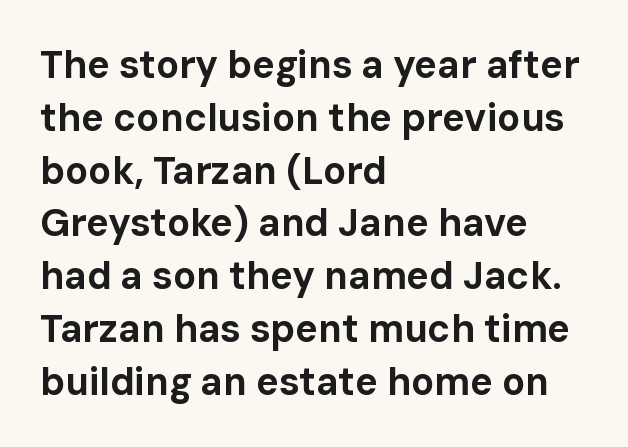
Does the lettering tilt? It doesn't — this is upright. How are the letters spaced? Ordinarily, with no added tracking. The space beneath each line is pristine and unruled. One-word summary of the alignment: left.
